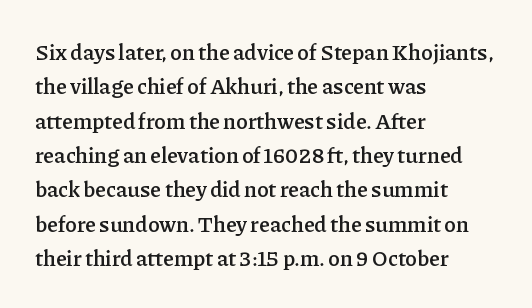
The lines in this sample share a left origin and differ only in where they stop. Firm but not heavy-handed strokes: this text is semibold. A typesetter would call this leading conventional body-copy spacing. Decoration check: the copy has no underline. There is no visible air inserted between adjacent glyphs. Ordinary non-slanted type is in use.
